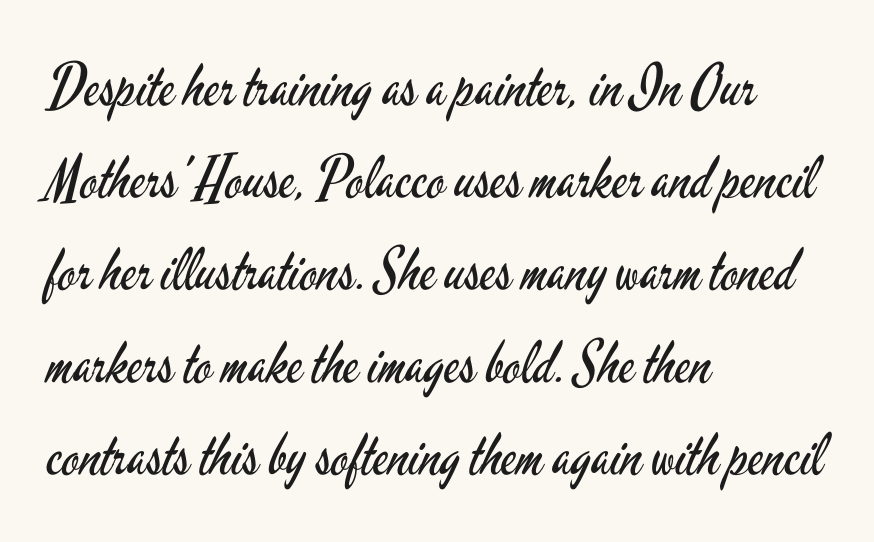
Serif or sans? Sans — the stroke terminals are bare. What's the leading like? Ordinary, nothing unusual. This sample is left-justified, so line endings fall wherever the words run out.
